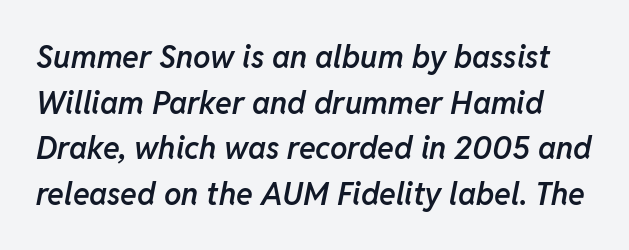
Q: Is the text bold? A: Semi-bold.
Q: Is the text italic (slanted)? A: Yes, it leans right by about 11 degrees.
Q: Is the text underlined? A: No.
Q: Is the spacing between letters normal or unusually wide? A: Normal.
Q: Is the spacing between lines tight, normal or loose? A: Normal.
Q: Width (condensed, normal, or wide)? A: Normal.
Q: Stroke contrast? A: Low.
Q: x-height? A: Medium.
Q: Monospaced? A: No.
